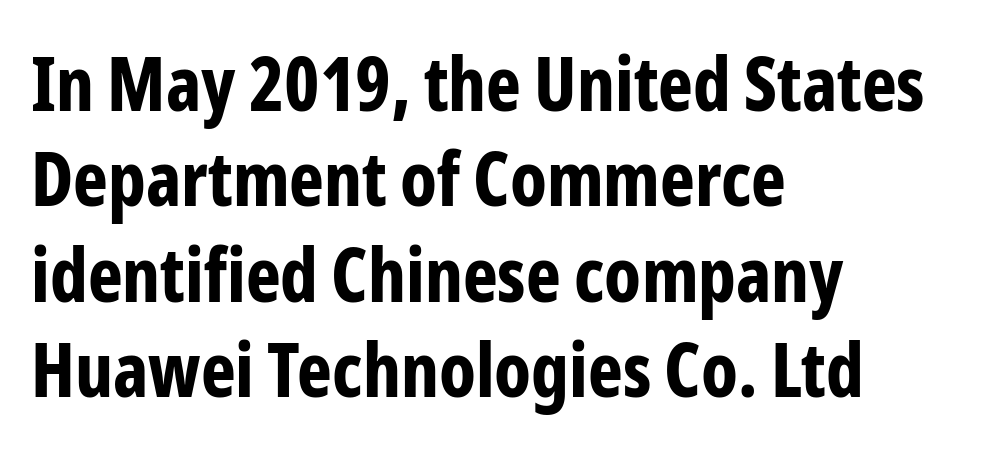
Q: Is the text bold? A: Yes.
Q: Is the text italic (slanted)? A: No, it is upright.
Q: Is the typeface a serif or a sans-serif typeface? A: Sans-serif.
Q: Is the text underlined? A: No.
Q: How is the paragraph aligned? A: Left-aligned.
Q: Is the spacing between letters normal or unusually wide? A: Normal.
Q: Is the spacing between lines tight, normal or loose? A: Normal.
Q: Width (condensed, normal, or wide)? A: Condensed.
Q: Stroke contrast? A: Low.
Q: x-height? A: Medium.
Q: Monospaced? A: No.
